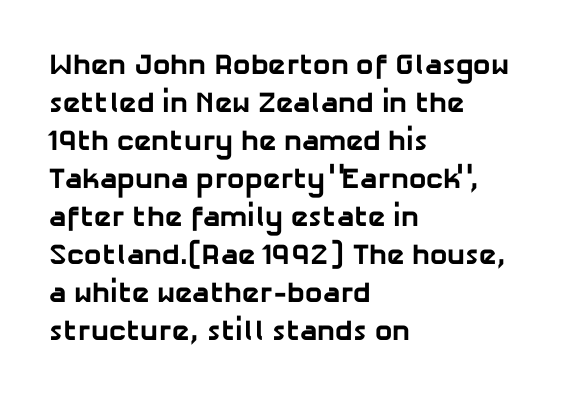
The image shows 29 px bold sans-serif type; set left-aligned, normal line spacing (1.31x), normal letter spacing, not underlined; low stroke contrast and a medium x-height.
